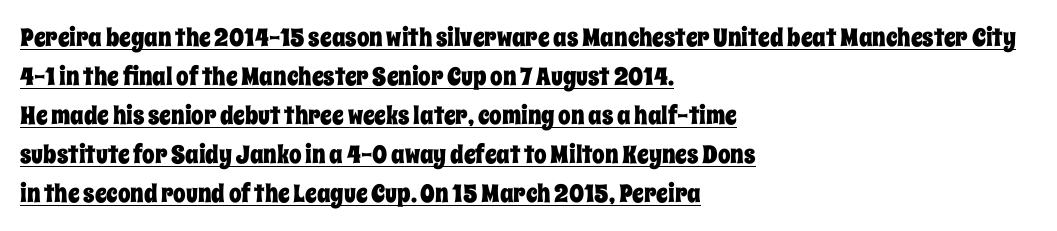
Q: Is the text italic (slanted)? A: No, it is upright.
Q: Is the text underlined? A: Yes.
Q: How is the paragraph aligned? A: Left-aligned.
Q: Is the spacing between letters normal or unusually wide? A: Normal.
Q: Is the spacing between lines tight, normal or loose? A: Normal.
